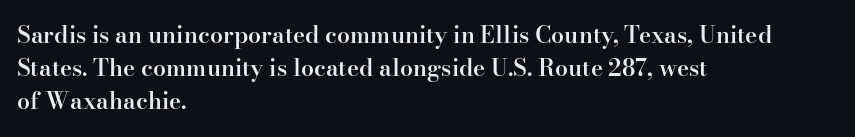
The image shows 23 px text type, upright; set left-aligned, normal line spacing (1.44x), normal letter spacing, not underlined.
